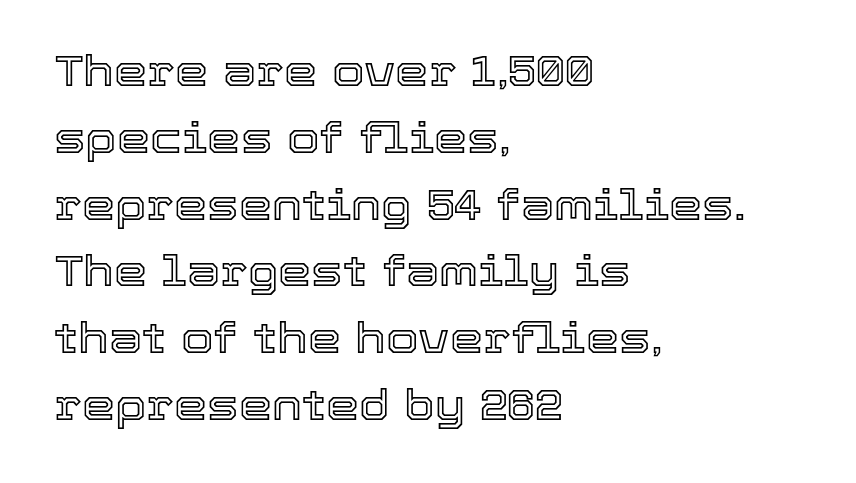
Q: Is the text italic (slanted)? A: No, it is upright.
Q: Is the text underlined? A: No.
Q: How is the paragraph aligned? A: Left-aligned.
Q: Is the spacing between letters normal or unusually wide? A: Normal.
Q: Is the spacing between lines tight, normal or loose? A: Normal.
Q: Width (condensed, normal, or wide)? A: Normal.
Q: x-height? A: Medium.
Q: Monospaced? A: No.
